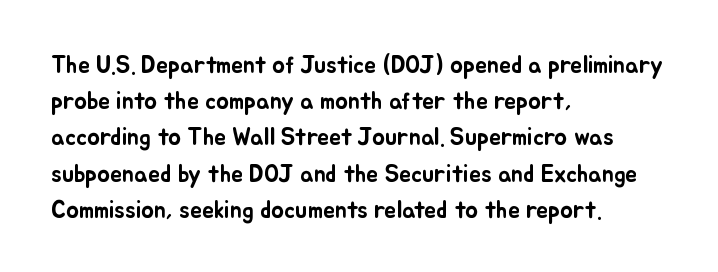
The image shows 24 px text type, upright; set left-aligned, normal line spacing (1.51x), normal letter spacing, not underlined.
